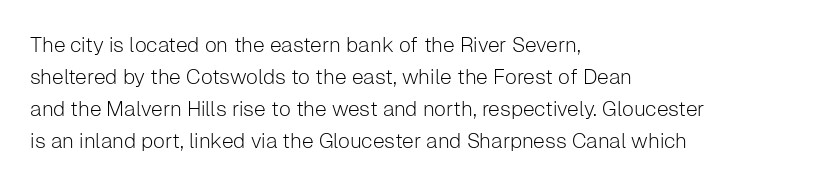
{"italic": "no", "bold": "no", "underline": "no", "align": "left", "line_spacing": "normal", "line_spacing_ratio": 1.53, "letter_spacing": "normal", "letter_spacing_em": 0.0, "glyph_px": 21}
